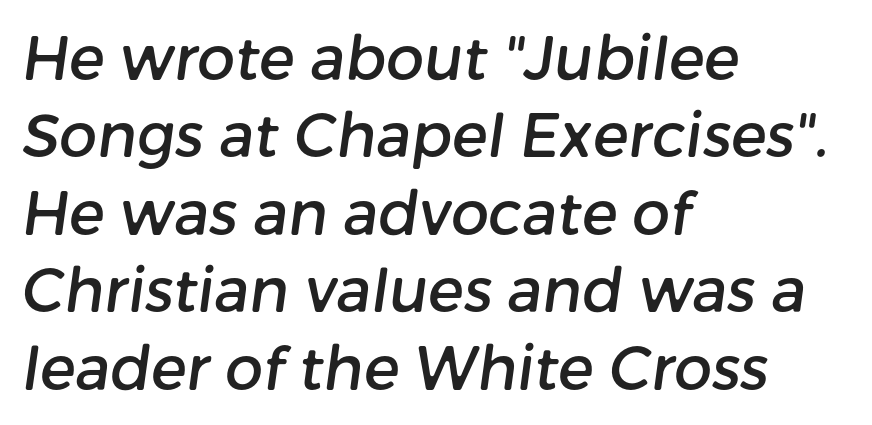
{"serif": "no", "width": "normal", "stroke_contrast": "low", "x_height": "medium", "monospaced": "no", "underline": "no", "align": "left", "line_spacing": "normal", "line_spacing_ratio": 1.29, "letter_spacing": "normal", "letter_spacing_em": 0.0, "glyph_px": 60}
